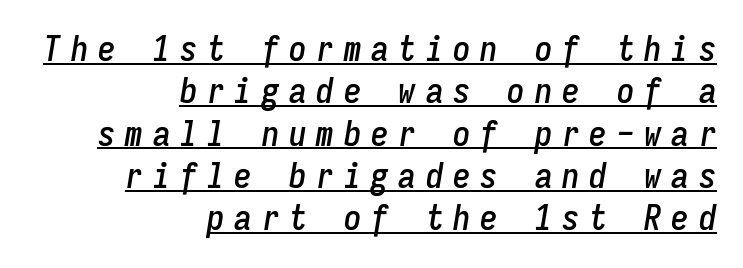
The image shows 35 px condensed type, italic (leaning right), monospaced; set right-aligned, line spacing 1.21x, unusually wide letter spacing (+0.28 em), underlined; low stroke contrast and a medium x-height.
